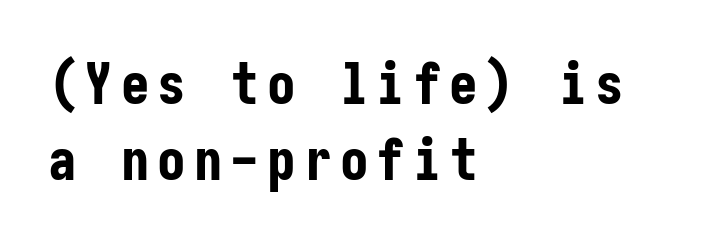
Q: Is the text bold? A: Yes.
Q: Is the text italic (slanted)? A: No, it is upright.
Q: Is the typeface a serif or a sans-serif typeface? A: Sans-serif.
Q: Is the text underlined? A: No.
Q: How is the paragraph aligned? A: Left-aligned.
Q: Is the spacing between lines tight, normal or loose? A: Normal.
Q: Width (condensed, normal, or wide)? A: Condensed.
Q: Stroke contrast? A: Low.
Q: x-height? A: Medium.
